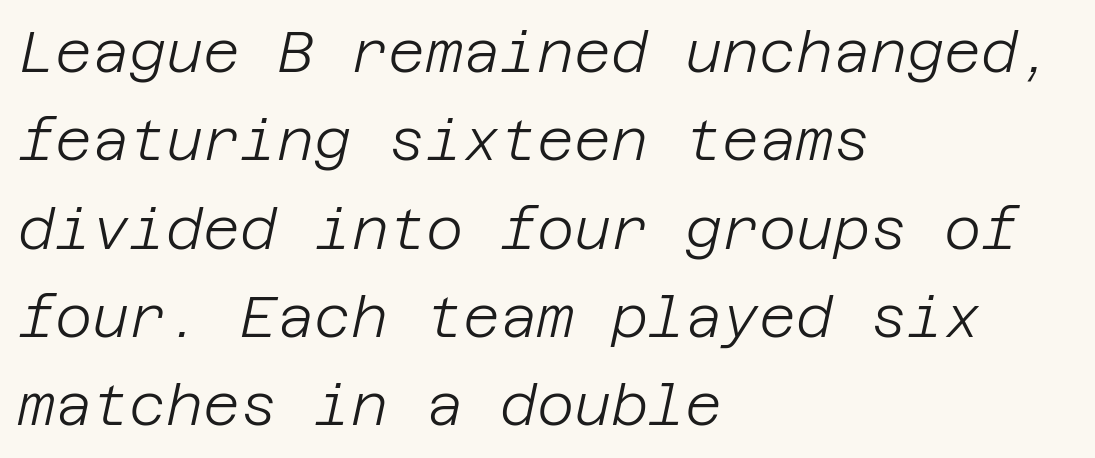
Q: Is the text bold? A: No.
Q: Is the text italic (slanted)? A: Yes, it leans right by about 12 degrees.
Q: Is the text underlined? A: No.
Q: How is the paragraph aligned? A: Left-aligned.
Q: Is the spacing between letters normal or unusually wide? A: Normal.
Q: Is the spacing between lines tight, normal or loose? A: Normal.
Q: Width (condensed, normal, or wide)? A: Normal.
Q: Stroke contrast? A: Low.
Q: x-height? A: Large.
